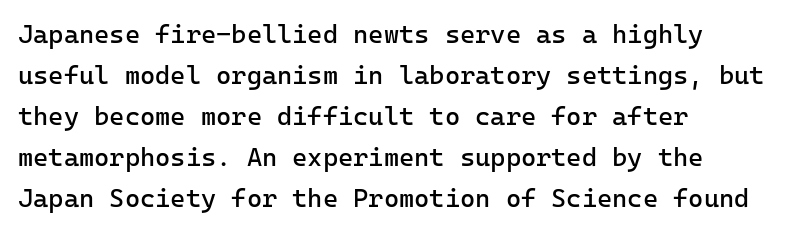
{"italic": "no", "bold": "no", "underline": "no", "align": "left", "line_spacing": "normal", "line_spacing_ratio": 1.58, "letter_spacing": "normal", "letter_spacing_em": 0.0, "glyph_px": 26}
